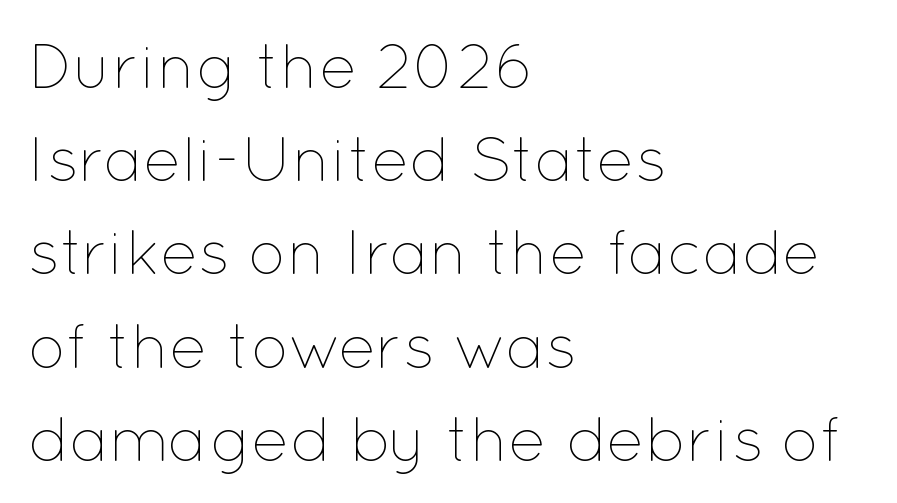
{"italic": "no", "bold": "no", "weight": "thin", "width": "normal", "stroke_contrast": "low", "x_height": "medium", "monospaced": "no", "underline": "no", "align": "left", "line_spacing": "normal", "line_spacing_ratio": 1.48, "letter_spacing": "normal", "letter_spacing_em": 0.0, "glyph_px": 63}
